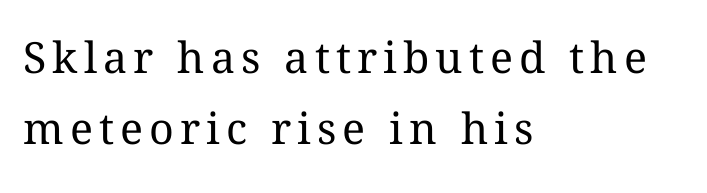
The image shows 43 px regular-weight type, upright; set left-aligned, normal line spacing (1.64x), not underlined; medium stroke contrast and a medium x-height.
